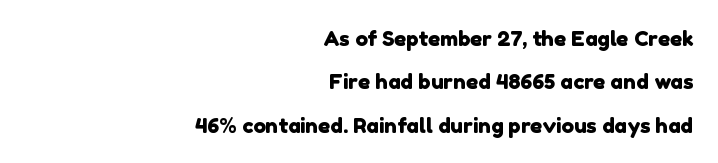
Q: Is the text underlined? A: No.
Q: How is the paragraph aligned? A: Right-aligned.
Q: Is the spacing between letters normal or unusually wide? A: Normal.
Q: Is the spacing between lines tight, normal or loose? A: Loose.
